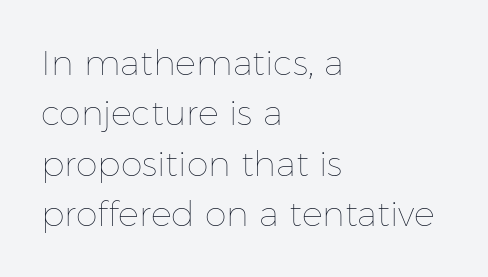
{"italic": "no", "bold": "no", "weight": "thin", "width": "normal", "stroke_contrast": "low", "x_height": "medium", "monospaced": "no", "underline": "no", "align": "left", "line_spacing": "normal", "line_spacing_ratio": 1.44, "letter_spacing": "normal", "letter_spacing_em": 0.0, "glyph_px": 35}
